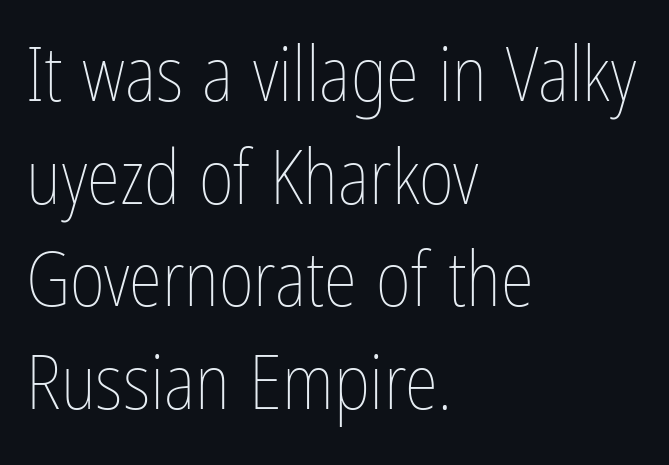
Q: Is the text bold? A: No.
Q: Is the text italic (slanted)? A: No, it is upright.
Q: Is the text underlined? A: No.
Q: How is the paragraph aligned? A: Left-aligned.
Q: Is the spacing between letters normal or unusually wide? A: Normal.
Q: Is the spacing between lines tight, normal or loose? A: Normal.
Q: Width (condensed, normal, or wide)? A: Condensed.
Q: Stroke contrast? A: Low.
Q: x-height? A: Medium.
Q: Monospaced? A: No.
